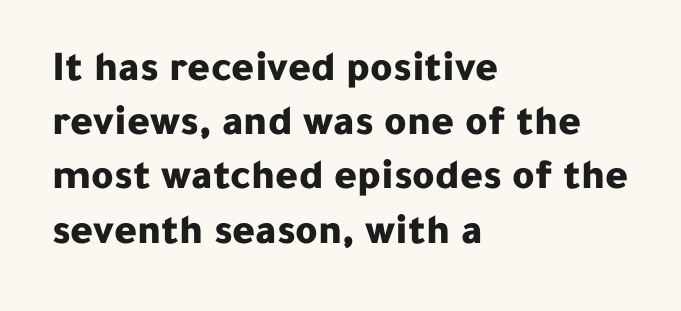
{"serif": "no", "italic": "no", "bold": "yes", "weight": "bold", "width": "normal", "stroke_contrast": "low", "x_height": "medium", "monospaced": "no", "underline": "no", "align": "left", "line_spacing": "normal", "line_spacing_ratio": 1.26, "letter_spacing": "normal", "letter_spacing_em": 0.0, "glyph_px": 43}
